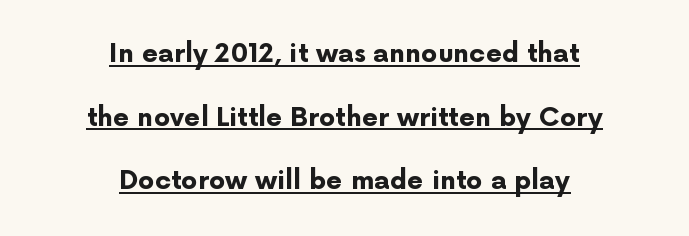
The image shows 26 px bold type, upright; set centered, loose line spacing (2.45x), normal letter spacing, underlined.
